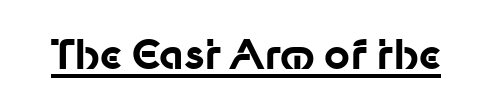
The image shows 40 px bold sans-serif type, upright; set normal letter spacing, underlined; low stroke contrast and a medium x-height.
